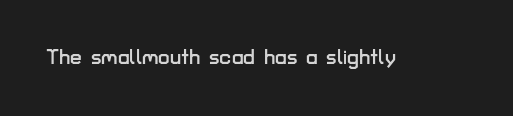
The image shows 21 px text type, upright; set normal letter spacing, not underlined.
